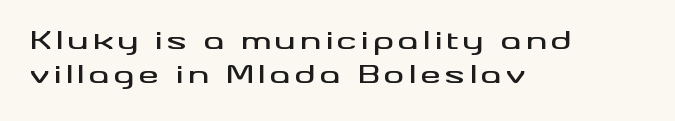
If you drew a line through each stem, it would be perfectly vertical. Visually the block forms a straight wall on the left and a jagged coastline on the right. If you measured baseline to baseline, you'd find a middling distance. Rule under the text: the space is simply empty.
